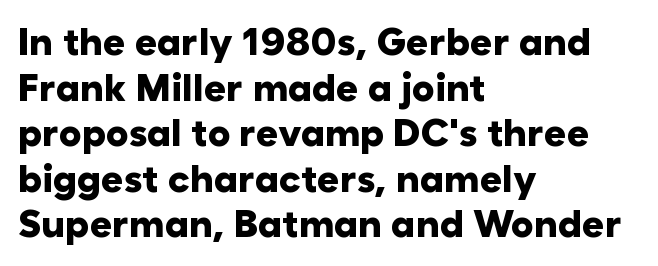
Underlining? Definitely not there. The face used here is rendered with its standard letterfit. You'd pick this weight for a headline — it's a proper bold. Ascenders rise straight up at ninety degrees. The setting favours the left margin, as ordinary paragraphs usually do. Type style note: lacks serifs.
